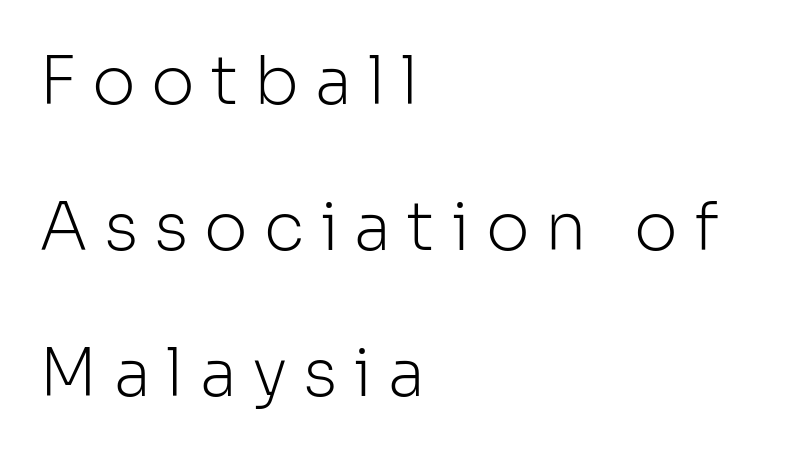
Q: Is the text bold? A: No.
Q: Is the text italic (slanted)? A: No, it is upright.
Q: Is the typeface a serif or a sans-serif typeface? A: Sans-serif.
Q: Is the text underlined? A: No.
Q: How is the paragraph aligned? A: Left-aligned.
Q: Is the spacing between letters normal or unusually wide? A: Unusually wide.
Q: Is the spacing between lines tight, normal or loose? A: Loose.
Q: Width (condensed, normal, or wide)? A: Normal.
Q: Stroke contrast? A: Low.
Q: x-height? A: Medium.
Q: Monospaced? A: No.
